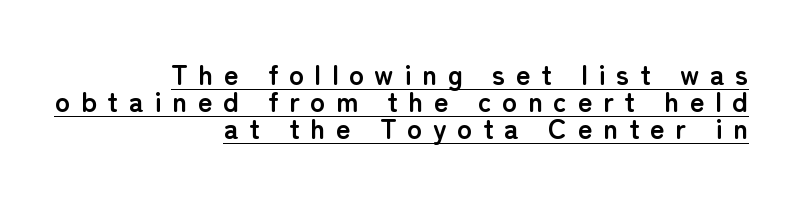
Q: Is the text bold? A: Yes.
Q: Is the text italic (slanted)? A: No, it is upright.
Q: Is the typeface a serif or a sans-serif typeface? A: Sans-serif.
Q: Is the text underlined? A: Yes.
Q: How is the paragraph aligned? A: Right-aligned.
Q: Is the spacing between letters normal or unusually wide? A: Unusually wide.
Q: Is the spacing between lines tight, normal or loose? A: Tight.
Q: Width (condensed, normal, or wide)? A: Normal.
Q: Stroke contrast? A: Low.
Q: x-height? A: Medium.
Q: Monospaced? A: No.
